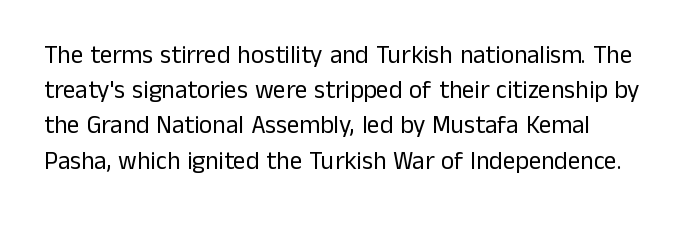
{"italic": "no", "bold": "no", "underline": "no", "align": "left", "line_spacing": "normal", "line_spacing_ratio": 1.41, "letter_spacing": "normal", "letter_spacing_em": 0.0, "glyph_px": 25}
